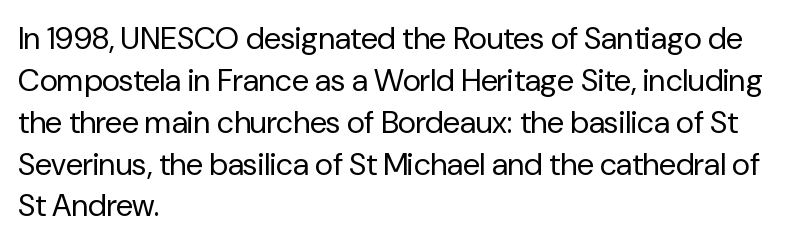
Q: Is the text bold? A: No.
Q: Is the text italic (slanted)? A: No, it is upright.
Q: Is the typeface a serif or a sans-serif typeface? A: Sans-serif.
Q: Is the text underlined? A: No.
Q: How is the paragraph aligned? A: Left-aligned.
Q: Is the spacing between letters normal or unusually wide? A: Normal.
Q: Is the spacing between lines tight, normal or loose? A: Normal.
Q: Width (condensed, normal, or wide)? A: Normal.
Q: Stroke contrast? A: Low.
Q: x-height? A: Medium.
Q: Monospaced? A: No.
